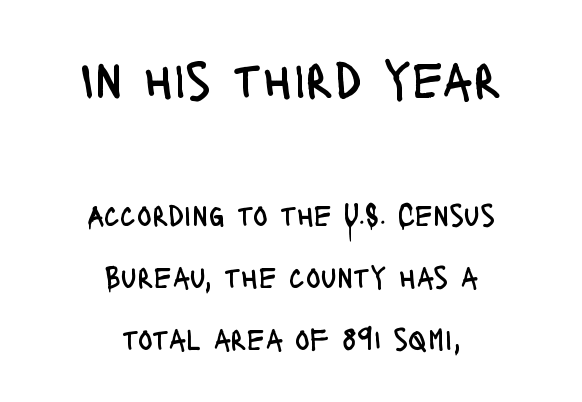
The gaps between neighbouring characters are ordinary and unremarkable. No chunkiness to these letters — they're not bold. Character widths vary here, with narrow letters taking less room than wide ones. Reading down the column, the eye jumps a long way to each next line.
